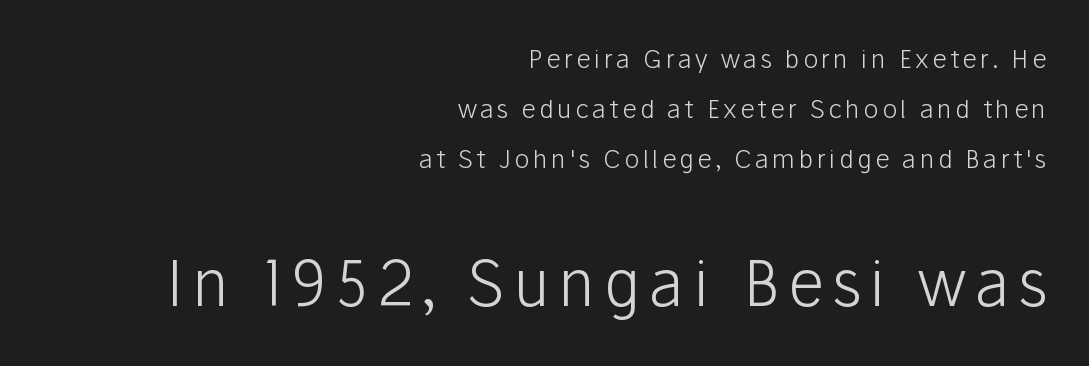
Line ends are locked; line starts wander. Characters remain perfectly vertical along every line. Quick note: interline space is abundant. Typographically, this falls in the sans-serif category.
